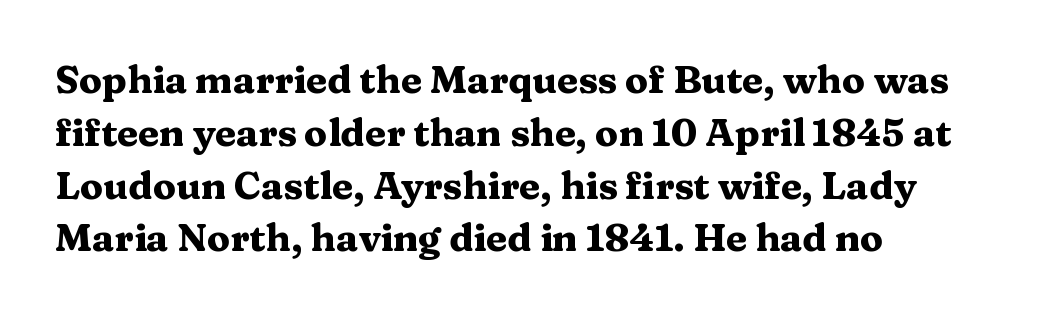
{"serif": "yes", "italic": "no", "bold": "yes", "weight": "heavy", "width": "wide", "stroke_contrast": "medium", "x_height": "medium", "monospaced": "no", "underline": "no", "align": "left", "line_spacing": "normal", "line_spacing_ratio": 1.39, "letter_spacing": "normal", "letter_spacing_em": 0.0, "glyph_px": 38}
